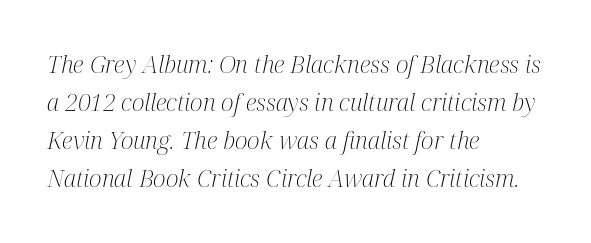
{"italic": "yes", "lean": "right", "slant_degrees": 12, "bold": "no", "underline": "no", "align": "left", "line_spacing": "normal", "line_spacing_ratio": 1.59, "letter_spacing": "normal", "letter_spacing_em": 0.0, "glyph_px": 24}
